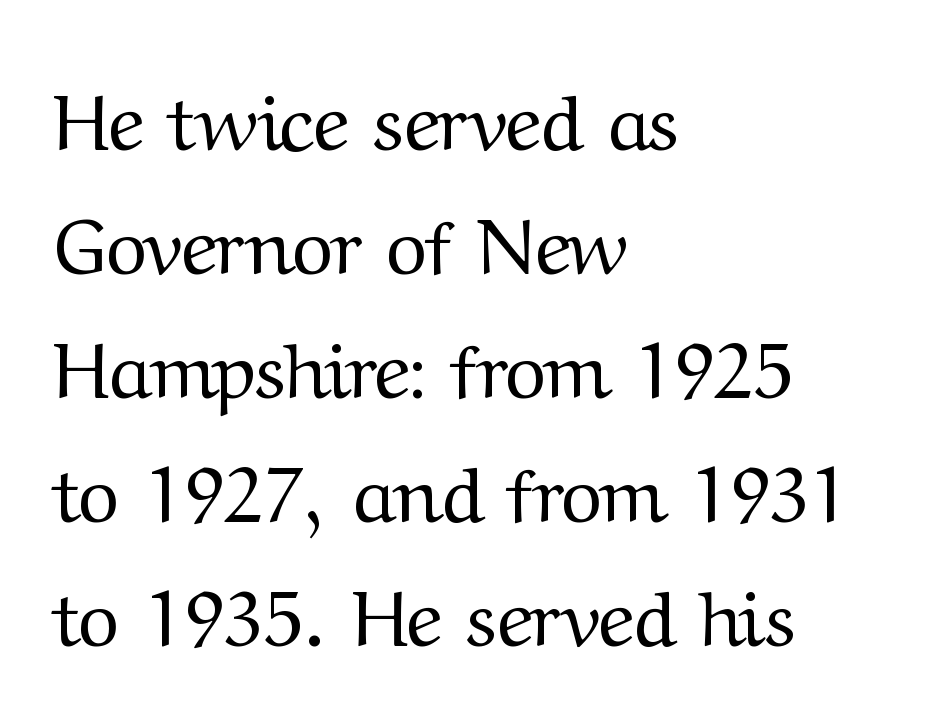
{"serif": "yes", "italic": "no", "bold": "no", "weight": "regular", "width": "normal", "stroke_contrast": "medium", "x_height": "medium", "monospaced": "no", "underline": "no", "align": "left", "line_spacing": "normal", "line_spacing_ratio": 1.57, "letter_spacing": "normal", "letter_spacing_em": 0.0, "glyph_px": 79}
